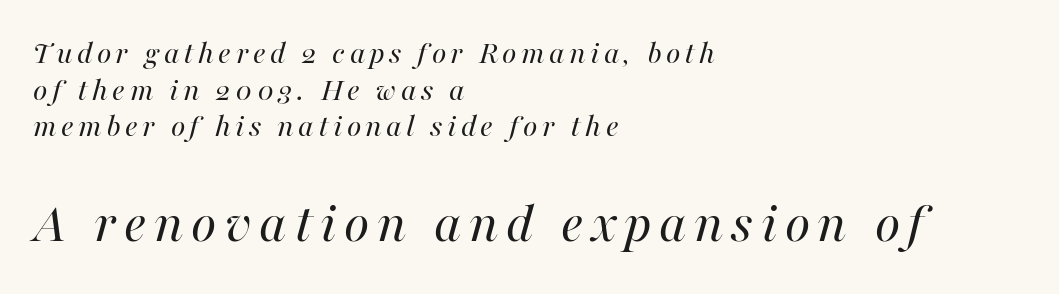
Q: Is the text bold? A: No.
Q: Is the text italic (slanted)? A: Yes, it leans right by about 16 degrees.
Q: Is the text underlined? A: No.
Q: How is the paragraph aligned? A: Left-aligned.
Q: Is the spacing between lines tight, normal or loose? A: Tight.
Q: Which block of text is set in a larger size, the first (top) or the second (bottom)? A: The second (bottom) one.
Q: Width (condensed, normal, or wide)? A: Normal.
Q: Stroke contrast? A: High.
Q: x-height? A: Medium.
Q: Monospaced? A: No.
